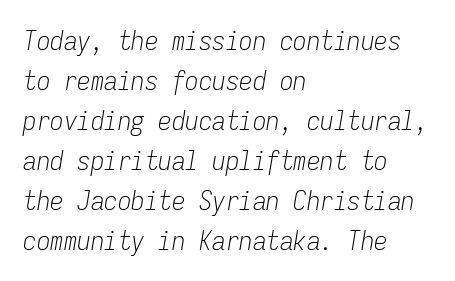
Q: Is the text bold? A: No.
Q: Is the text italic (slanted)? A: Yes, it leans right by about 9 degrees.
Q: Is the text underlined? A: No.
Q: How is the paragraph aligned? A: Left-aligned.
Q: Is the spacing between letters normal or unusually wide? A: Normal.
Q: Is the spacing between lines tight, normal or loose? A: Normal.
